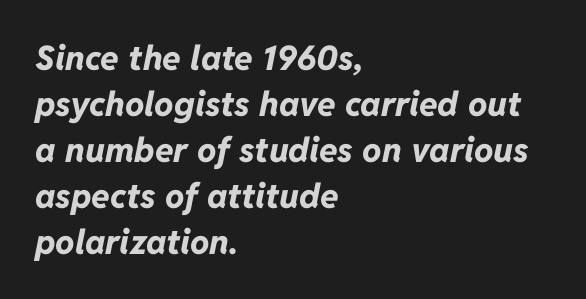
A typesetter would call this leading conventional body-copy spacing. When letters slant like this, we call the style italic. Weight check: bold — yes, fully. Decoration check: the copy has no underline. Here the glyphs are tracked normally, forming tight word shapes.
